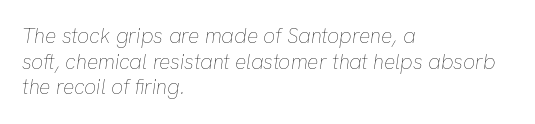
Quick note: italic. No extra tracking has been applied to these lines. Stem width sits at or under what a default text font uses. The foot of each line stays bare and open.
